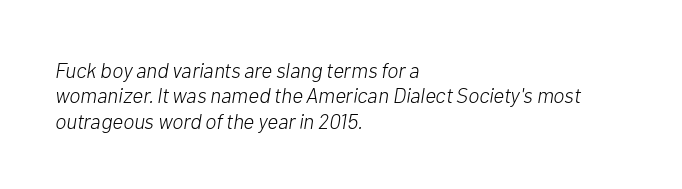
{"italic": "yes", "lean": "right", "slant_degrees": 10, "bold": "no", "underline": "no", "align": "left", "line_spacing_ratio": 1.21, "letter_spacing": "normal", "letter_spacing_em": 0.0, "glyph_px": 21}
